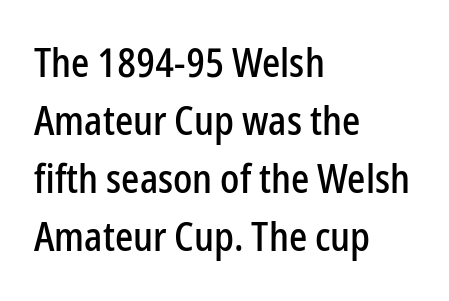
This sample keeps an unexceptional amount of space between lines. A typesetter would call this proportional, since set widths differ per character. Casual observation: everything's shoved over to the left. Serifs: no, the terminals of the letterforms are clean. No extra tracking has been applied to these lines.
